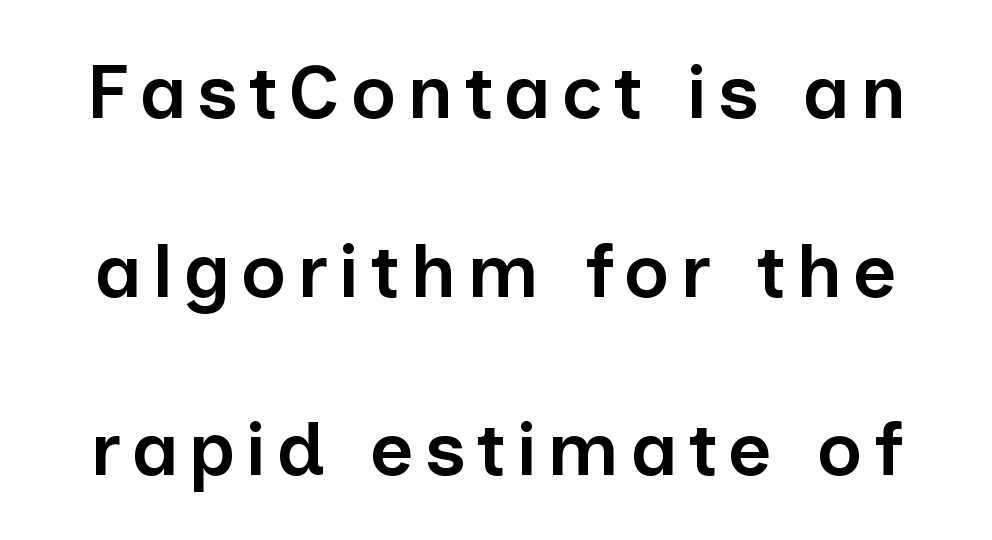
Q: Is the text bold? A: Semi-bold.
Q: Is the text italic (slanted)? A: No, it is upright.
Q: Is the typeface a serif or a sans-serif typeface? A: Sans-serif.
Q: Is the text underlined? A: No.
Q: Is the spacing between lines tight, normal or loose? A: Loose.
Q: Width (condensed, normal, or wide)? A: Normal.
Q: Stroke contrast? A: Low.
Q: x-height? A: Medium.
Q: Monospaced? A: No.
